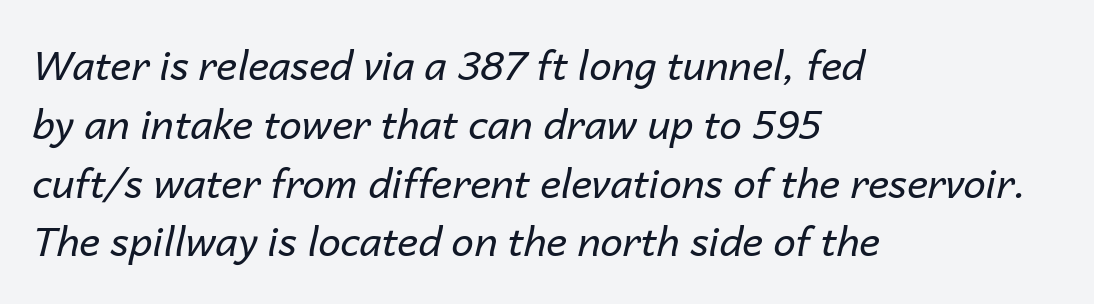
Slanted lettering throughout. The face used here is proportionally spaced, like ordinary book or web type. Default kerning and tracking; the words read as compact shapes. Weight: not bold — regular or lighter. The space beneath each line is pristine and unruled.
